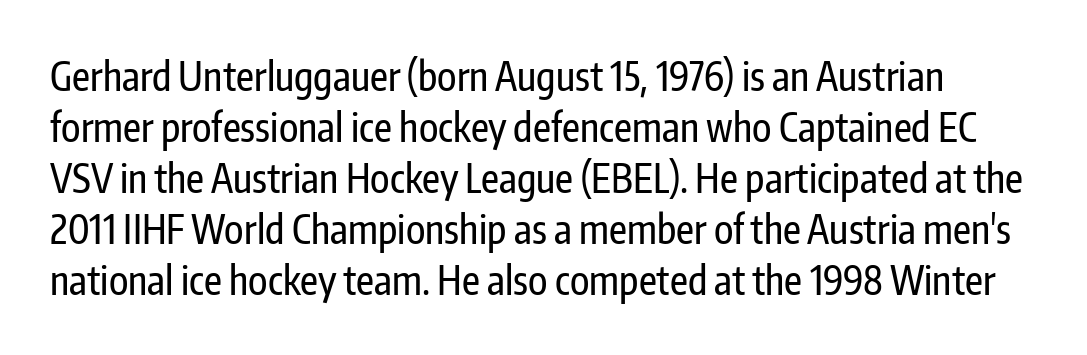
{"serif": "no", "italic": "no", "width": "condensed", "stroke_contrast": "low", "x_height": "medium", "monospaced": "no", "underline": "no", "line_spacing": "normal", "line_spacing_ratio": 1.31, "letter_spacing": "normal", "letter_spacing_em": 0.0, "glyph_px": 39}
